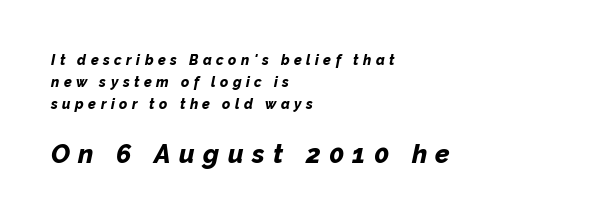
The image shows 26 px bold type, italic (leaning right); set left-aligned, normal line spacing (1.58x), unusually wide letter spacing (+0.32 em), not underlined; the second (bottom) block is 1.86x larger.
